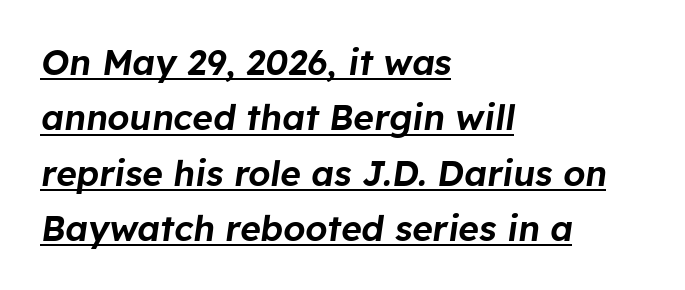
Every word sits above its own underline. Casual observation: everything's shoved over to the left. Observe the lean: these are italic letterforms. Think of a printed novel: that variable character pitch is what you see here. Default kerning and tracking; the words read as compact shapes.
